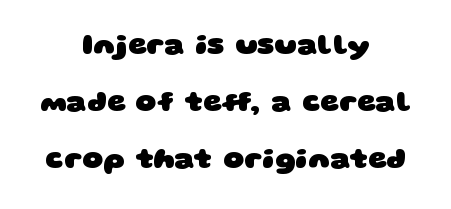
{"serif": "no", "bold": "yes", "weight": "heavy", "width": "wide", "stroke_contrast": "low", "x_height": "large", "monospaced": "no", "underline": "no", "align": "center", "line_spacing": "loose", "line_spacing_ratio": 1.97, "letter_spacing": "normal", "letter_spacing_em": 0.0, "glyph_px": 29}
